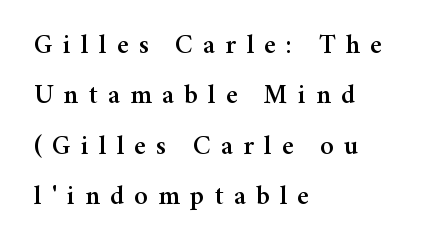
The image shows 27 px text type, upright; set left-aligned, line spacing 1.87x, unusually wide letter spacing (+0.38 em), not underlined.
